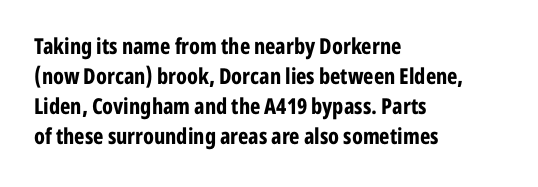
{"italic": "no", "bold": "yes", "underline": "no", "align": "left", "line_spacing": "normal", "line_spacing_ratio": 1.36, "letter_spacing": "normal", "letter_spacing_em": 0.0, "glyph_px": 22}
